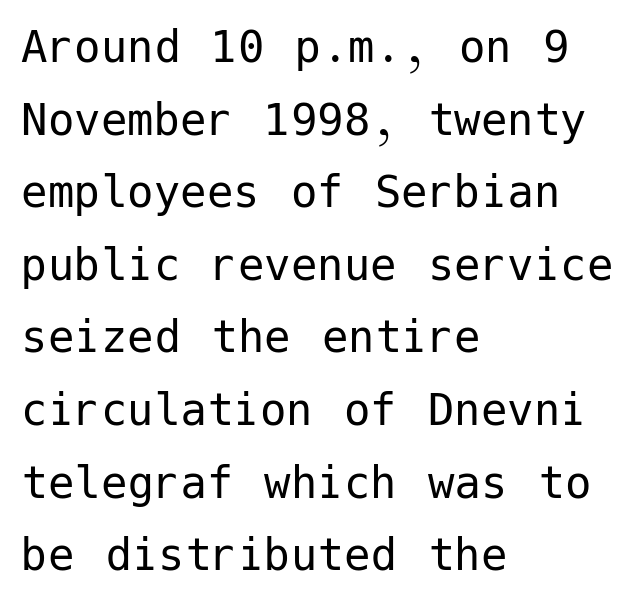
The image shows 53 px regular-weight sans-serif type, upright; set left-aligned, normal line spacing (1.37x), normal letter spacing, not underlined; low stroke contrast and a medium x-height.
